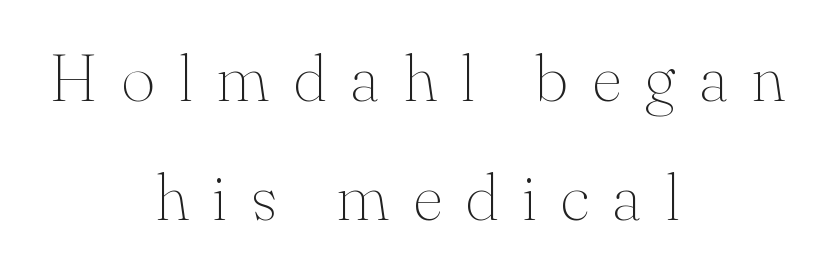
The image shows 66 px thin serif type, upright; set centered, line spacing 1.81x, unusually wide letter spacing (+0.35 em), not underlined; medium stroke contrast and a small x-height.
